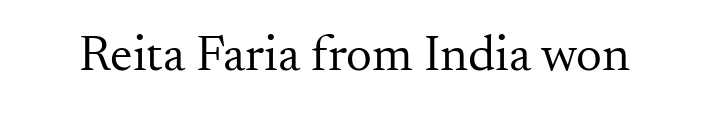
The image shows 51 px regular-weight serif type, upright; set normal letter spacing, not underlined; medium stroke contrast and a small x-height.
